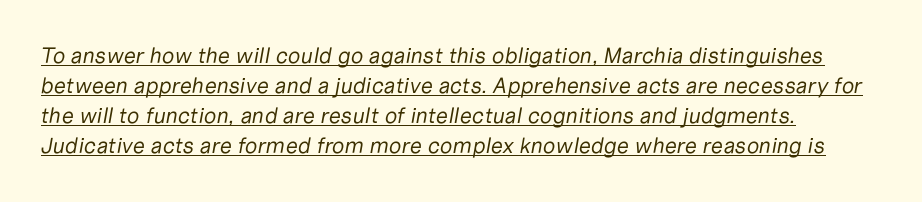
The image shows 22 px text type, italic (leaning right); set left-aligned, normal line spacing (1.37x), normal letter spacing, underlined.
